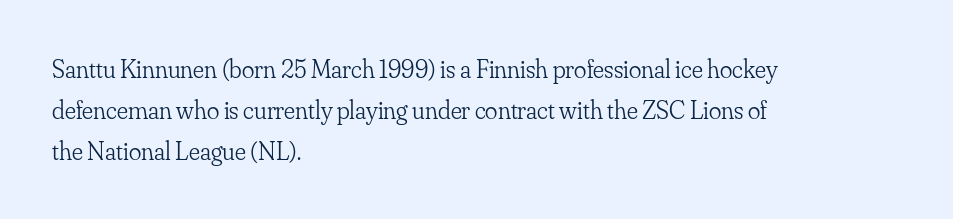
The image shows 26 px text type, upright; set left-aligned, normal line spacing (1.57x), normal letter spacing, not underlined.
